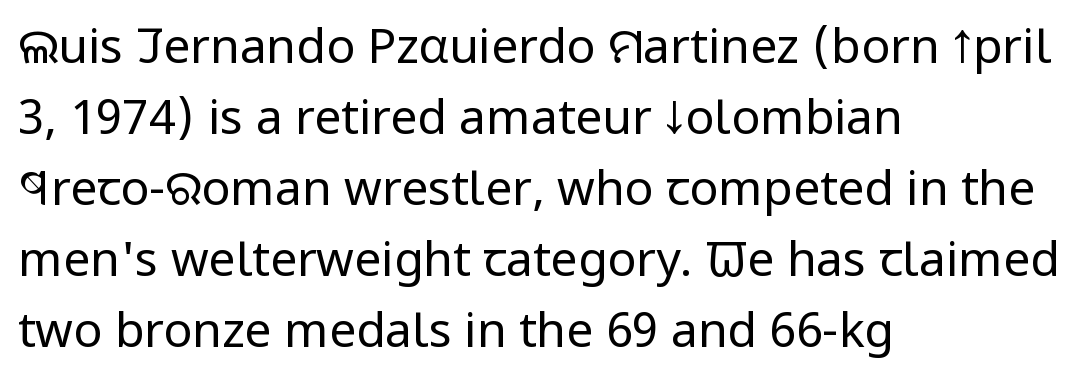
Q: Is the text bold? A: No.
Q: Is the text italic (slanted)? A: No, it is upright.
Q: Is the typeface a serif or a sans-serif typeface? A: Sans-serif.
Q: Is the text underlined? A: No.
Q: How is the paragraph aligned? A: Left-aligned.
Q: Is the spacing between letters normal or unusually wide? A: Normal.
Q: Is the spacing between lines tight, normal or loose? A: Normal.
Q: Width (condensed, normal, or wide)? A: Condensed.
Q: Stroke contrast? A: Low.
Q: x-height? A: Large.
Q: Monospaced? A: No.
